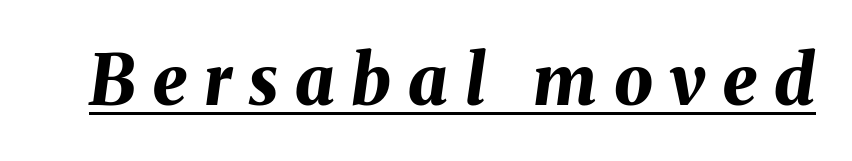
{"italic": "yes", "lean": "right", "slant_degrees": 8, "bold": "yes", "weight": "bold", "width": "normal", "stroke_contrast": "medium", "x_height": "medium", "monospaced": "no", "underline": "yes", "letter_spacing": "wide", "letter_spacing_em": 0.25, "glyph_px": 69}
